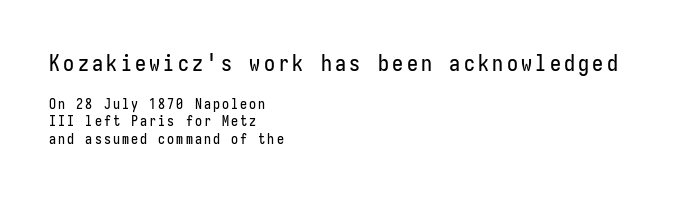
The image shows 22 px text type, upright; set left-aligned, normal line spacing (1.27x), not underlined; the first (top) block is 1.57x larger.
